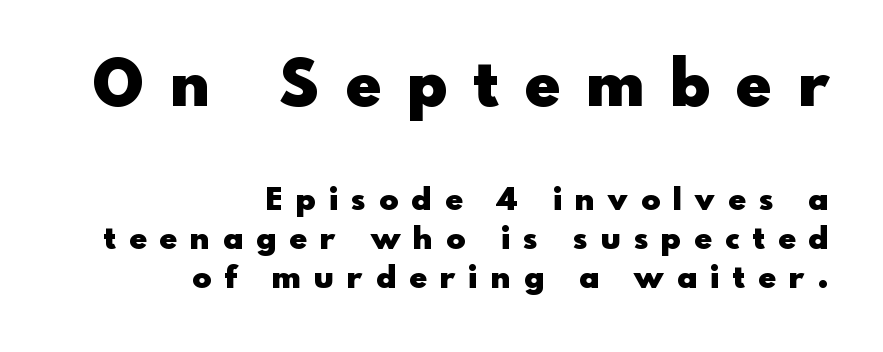
{"serif": "no", "italic": "no", "bold": "yes", "weight": "heavy", "width": "normal", "x_height": "small", "monospaced": "no", "underline": "no", "align": "right", "line_spacing_ratio": 1.22, "letter_spacing": "wide", "letter_spacing_em": 0.42, "larger_block": "first", "size_ratio": 2.0, "glyph_px": 64}
